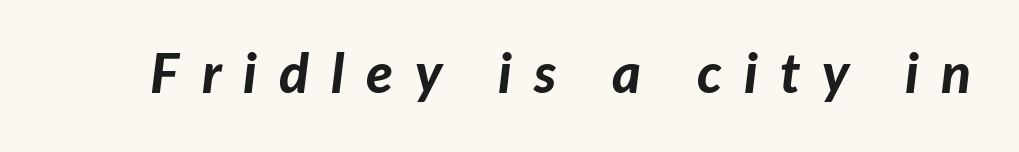
Underline: absent. Does extra space separate the letters? Yes, quite a lot of it. Varying glyph widths throughout — classic text-font behaviour. Quick note: italic.
